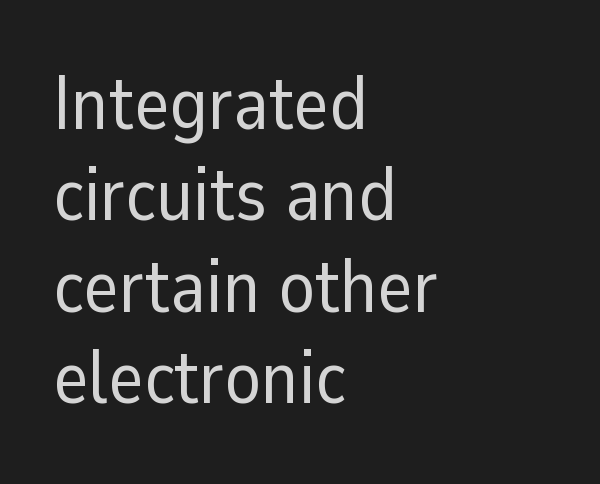
In terms of letterspacing, this is plain default setting. The passage shown is typeset with a sans-serif family. The face looks like a standard text weight, possibly lighter. These lines are rendered in a variable-pitch font. The rendering anchors every line to the left-hand side.
